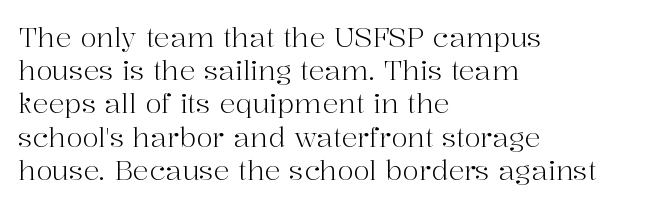
Q: Is the text bold? A: No.
Q: Is the text italic (slanted)? A: No, it is upright.
Q: Is the text underlined? A: No.
Q: How is the paragraph aligned? A: Left-aligned.
Q: Is the spacing between letters normal or unusually wide? A: Normal.
